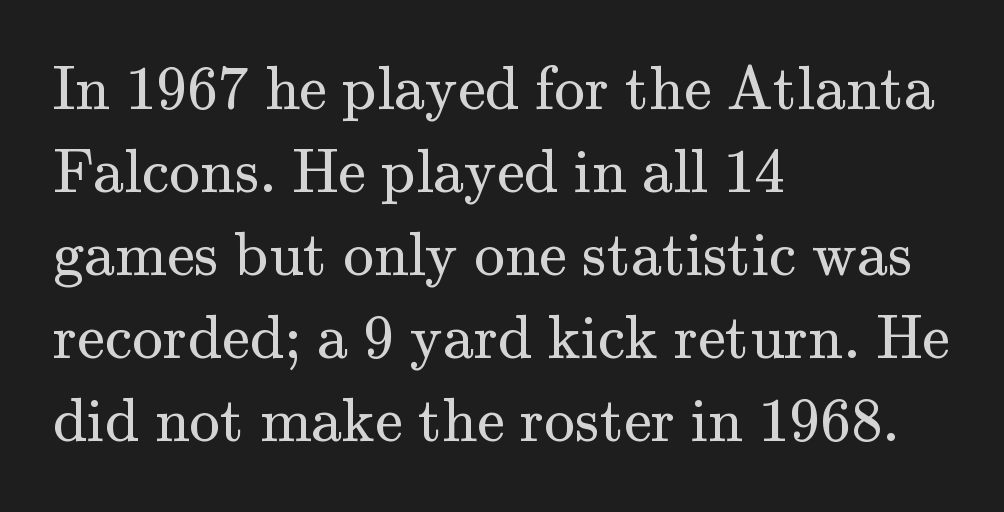
{"serif": "yes", "italic": "no", "bold": "no", "weight": "regular", "width": "normal", "stroke_contrast": "medium", "x_height": "small", "monospaced": "no", "underline": "no", "align": "left", "line_spacing": "normal", "line_spacing_ratio": 1.34, "letter_spacing": "normal", "letter_spacing_em": 0.0, "glyph_px": 62}
